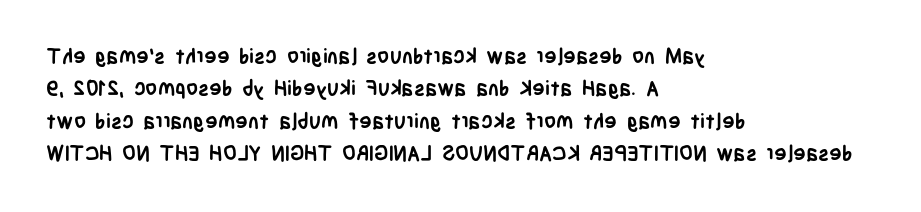
Q: Is the text bold? A: Yes.
Q: Is the text italic (slanted)? A: No, it is upright.
Q: Is the text underlined? A: No.
Q: How is the paragraph aligned? A: Left-aligned.
Q: Is the spacing between letters normal or unusually wide? A: Normal.
Q: Is the spacing between lines tight, normal or loose? A: Normal.
